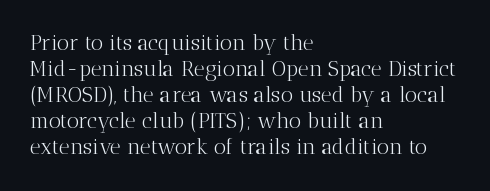
The image shows 21 px text type, upright; set left-aligned, line spacing 1.24x, normal letter spacing, not underlined.
